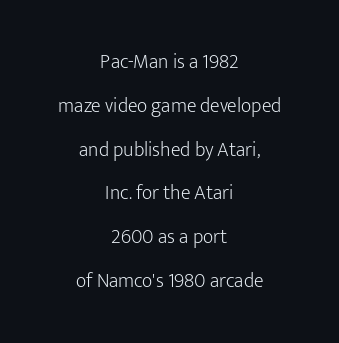
The characters are drawn with everyday or finer stroke widths. A typesetter would call this leading open, well beyond the default. Does the copy run flush right? No — it is centered line by line. The glyphs are unaccompanied by any horizontal stroke below them.
